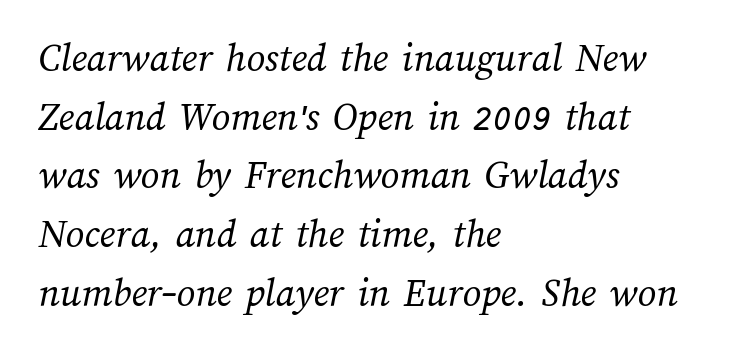
Q: Is the text bold? A: No.
Q: Is the text underlined? A: No.
Q: How is the paragraph aligned? A: Left-aligned.
Q: Is the spacing between letters normal or unusually wide? A: Normal.
Q: Is the spacing between lines tight, normal or loose? A: Normal.
Q: Width (condensed, normal, or wide)? A: Normal.
Q: Stroke contrast? A: Medium.
Q: x-height? A: Medium.
Q: Monospaced? A: No.
